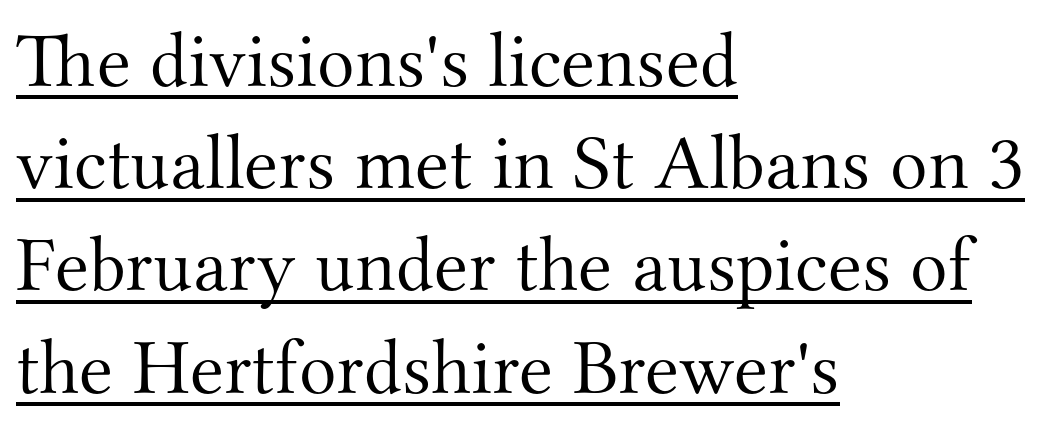
{"serif": "yes", "italic": "no", "bold": "no", "weight": "light", "width": "normal", "stroke_contrast": "medium", "x_height": "small", "monospaced": "no", "underline": "yes", "align": "left", "line_spacing": "normal", "line_spacing_ratio": 1.31, "letter_spacing": "normal", "letter_spacing_em": 0.0, "glyph_px": 78}
